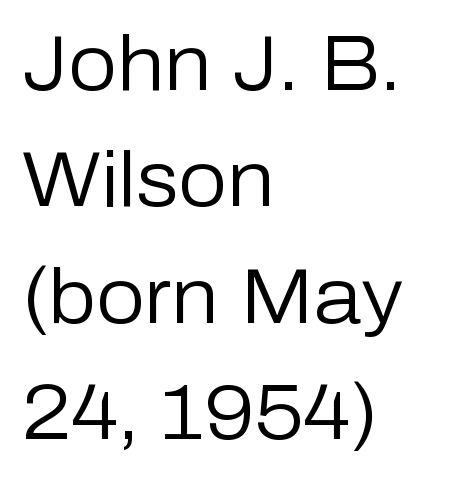
Line spacing here is normal. Posture: upright roman. Alignment: flush left. Quick note: underline off. Observe the ordinary spacing: letters are neighbours, not strangers. Is this a fixed-width face? No — the glyphs have proportional, varying widths.
